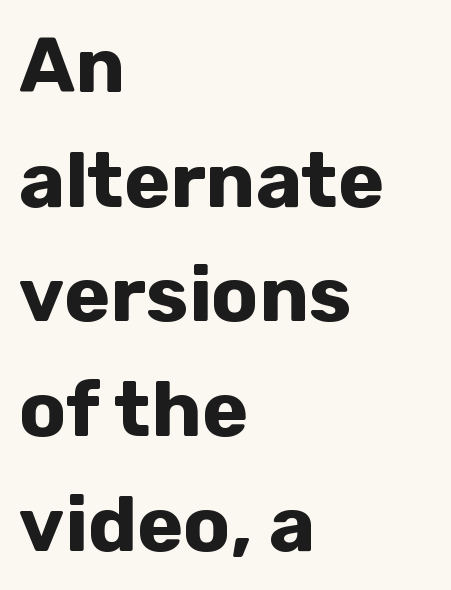
Q: Is the text bold? A: Yes.
Q: Is the text italic (slanted)? A: No, it is upright.
Q: Is the typeface a serif or a sans-serif typeface? A: Sans-serif.
Q: Is the text underlined? A: No.
Q: How is the paragraph aligned? A: Left-aligned.
Q: Is the spacing between letters normal or unusually wide? A: Normal.
Q: Is the spacing between lines tight, normal or loose? A: Normal.
Q: Width (condensed, normal, or wide)? A: Normal.
Q: Stroke contrast? A: Low.
Q: x-height? A: Medium.
Q: Monospaced? A: No.
